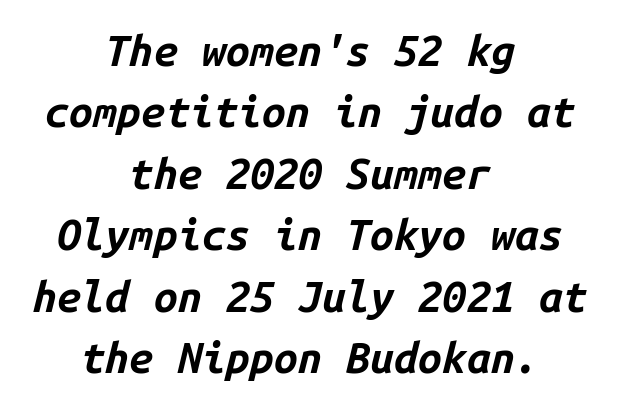
Q: Is the text bold? A: Yes.
Q: Is the text italic (slanted)? A: Yes, it leans right by about 14 degrees.
Q: Is the text underlined? A: No.
Q: How is the paragraph aligned? A: Centered.
Q: Is the spacing between letters normal or unusually wide? A: Normal.
Q: Is the spacing between lines tight, normal or loose? A: Normal.
Q: Width (condensed, normal, or wide)? A: Normal.
Q: Stroke contrast? A: Low.
Q: x-height? A: Medium.
Q: Monospaced? A: Yes.
